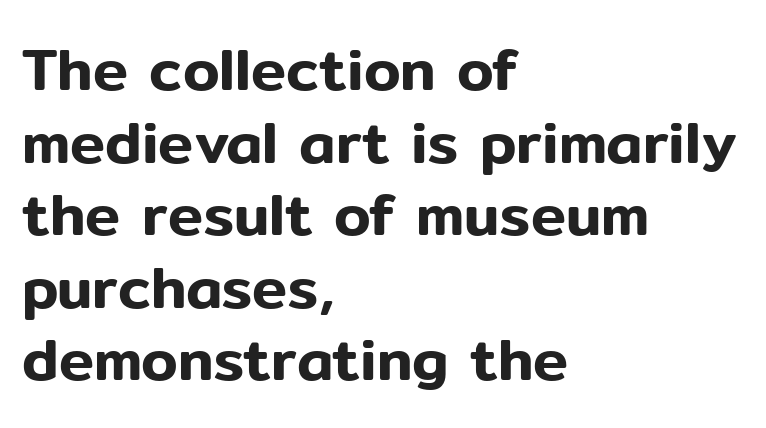
Q: Is the text italic (slanted)? A: No, it is upright.
Q: Is the typeface a serif or a sans-serif typeface? A: Sans-serif.
Q: Is the text underlined? A: No.
Q: How is the paragraph aligned? A: Left-aligned.
Q: Is the spacing between letters normal or unusually wide? A: Normal.
Q: Width (condensed, normal, or wide)? A: Normal.
Q: Stroke contrast? A: Low.
Q: x-height? A: Medium.
Q: Monospaced? A: No.
